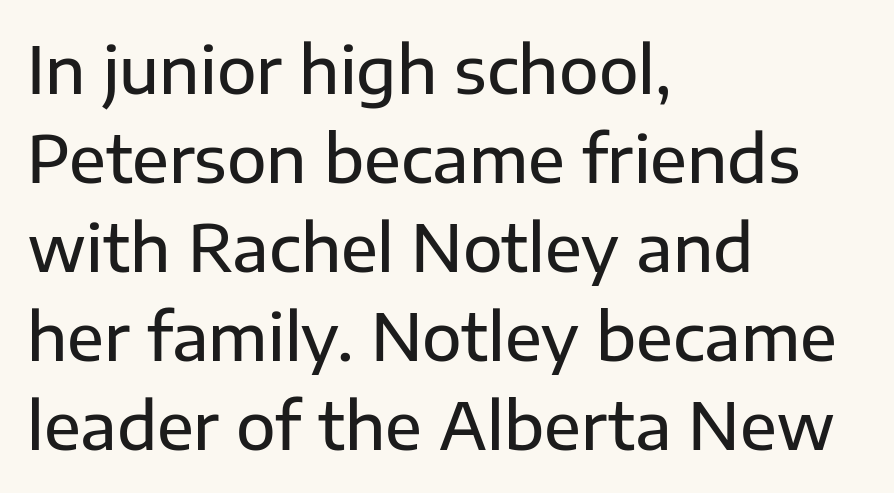
Q: Is the text italic (slanted)? A: No, it is upright.
Q: Is the typeface a serif or a sans-serif typeface? A: Sans-serif.
Q: Is the text underlined? A: No.
Q: How is the paragraph aligned? A: Left-aligned.
Q: Is the spacing between letters normal or unusually wide? A: Normal.
Q: Is the spacing between lines tight, normal or loose? A: Normal.
Q: Width (condensed, normal, or wide)? A: Normal.
Q: Stroke contrast? A: Low.
Q: x-height? A: Medium.
Q: Monospaced? A: No.
